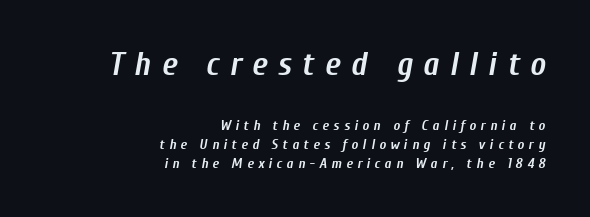
Q: Is the text bold? A: Yes.
Q: Is the text italic (slanted)? A: Yes, it leans right by about 10 degrees.
Q: Is the text underlined? A: No.
Q: How is the paragraph aligned? A: Right-aligned.
Q: Is the spacing between letters normal or unusually wide? A: Unusually wide.
Q: Is the spacing between lines tight, normal or loose? A: Normal.
Q: Which block of text is set in a larger size, the first (top) or the second (bottom)? A: The first (top) one.
Q: Width (condensed, normal, or wide)? A: Condensed.
Q: Stroke contrast? A: Low.
Q: x-height? A: Medium.
Q: Monospaced? A: No.
